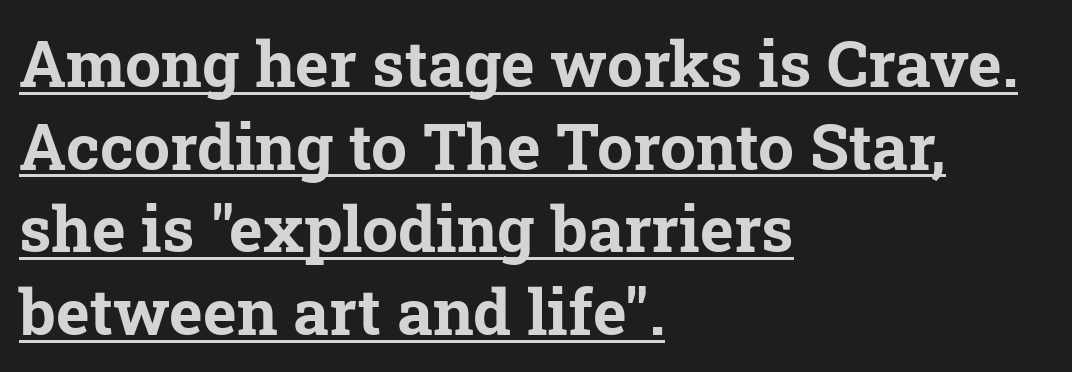
The image shows 64 px bold serif type; set left-aligned, normal line spacing (1.29x), normal letter spacing, underlined; low stroke contrast and a medium x-height.
